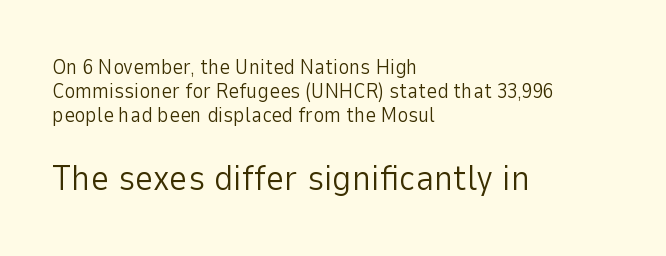
{"serif": "no", "italic": "no", "bold": "no", "weight": "light", "width": "normal", "stroke_contrast": "low", "x_height": "medium", "monospaced": "no", "underline": "no", "align": "left", "line_spacing": "tight", "line_spacing_ratio": 1.15, "letter_spacing": "normal", "letter_spacing_em": 0.0, "larger_block": "second", "size_ratio": 1.71, "glyph_px": 36}
